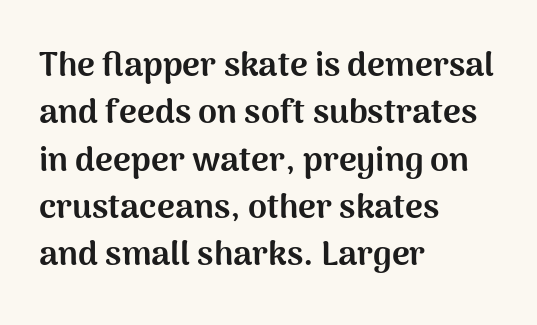
{"serif": "no", "italic": "no", "bold": "yes", "weight": "bold", "width": "normal", "stroke_contrast": "medium", "x_height": "medium", "monospaced": "no", "underline": "no", "align": "left", "line_spacing": "normal", "line_spacing_ratio": 1.39, "letter_spacing": "normal", "letter_spacing_em": 0.0, "glyph_px": 34}
